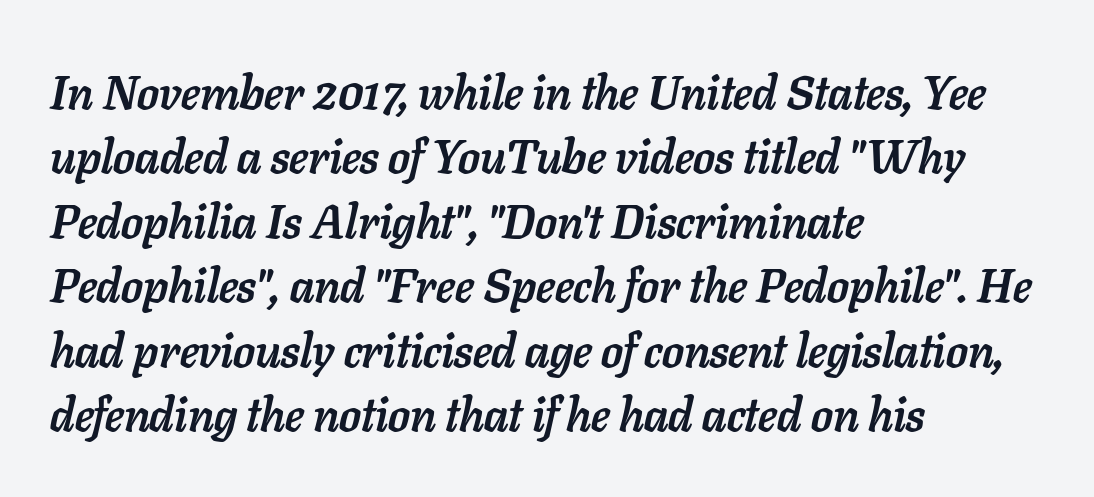
{"italic": "yes", "lean": "right", "slant_degrees": 11, "bold": "yes", "weight": "semibold", "width": "normal", "stroke_contrast": "low", "x_height": "medium", "monospaced": "no", "underline": "no", "align": "left", "line_spacing": "normal", "line_spacing_ratio": 1.37, "letter_spacing": "normal", "letter_spacing_em": 0.0, "glyph_px": 47}
